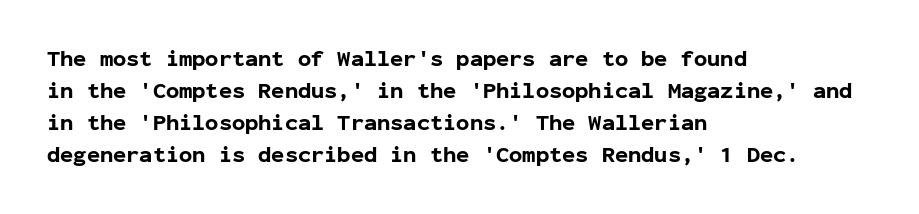
Q: Is the text bold? A: Yes.
Q: Is the text italic (slanted)? A: No, it is upright.
Q: Is the text underlined? A: No.
Q: How is the paragraph aligned? A: Left-aligned.
Q: Is the spacing between letters normal or unusually wide? A: Normal.
Q: Is the spacing between lines tight, normal or loose? A: Normal.
